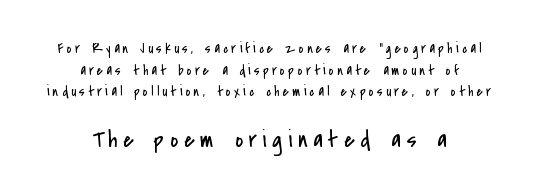
No letter is thick-stroked: the sample isn't bold. Descender tails drop into unmarked territory. These lines stack symmetrically, like a column narrowing and widening about its center. Type size steps up from the first block to the second. A normal amount of white space separates one row of letters from the next. The specimen reads as upright at a glance.
